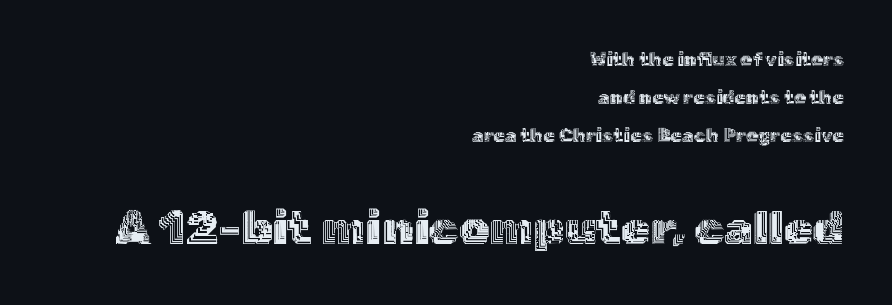
{"italic": "no", "width": "normal", "x_height": "medium", "monospaced": "no", "underline": "no", "align": "right", "line_spacing": "loose", "line_spacing_ratio": 2.01, "letter_spacing": "normal", "letter_spacing_em": 0.0, "larger_block": "second", "size_ratio": 2.47, "glyph_px": 47}
